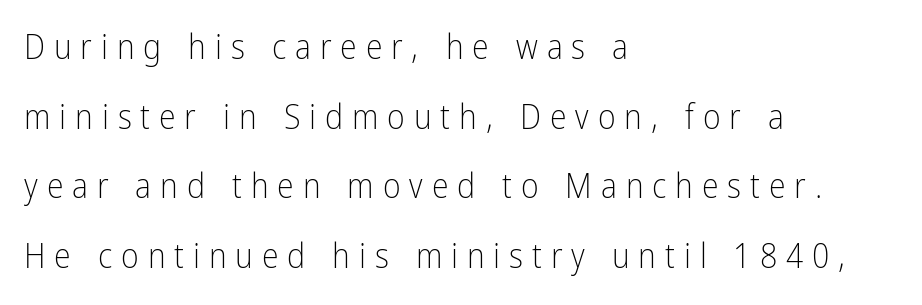
These lines are rendered in a variable-pitch font. These lines were composed using upright roman letters. These lines stack with their left ends in a neat column. How are the letters spaced? Widely, with obvious added tracking. One glance says open: line gaps are wider than usual.
